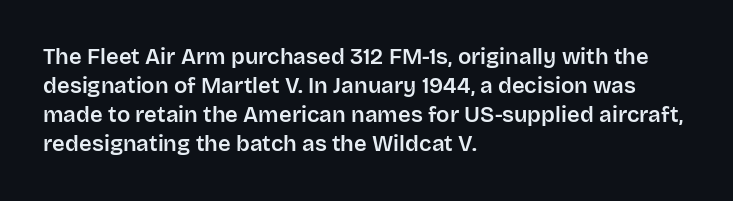
Q: Is the text italic (slanted)? A: No, it is upright.
Q: Is the text underlined? A: No.
Q: How is the paragraph aligned? A: Left-aligned.
Q: Is the spacing between letters normal or unusually wide? A: Normal.
Q: Is the spacing between lines tight, normal or loose? A: Normal.
